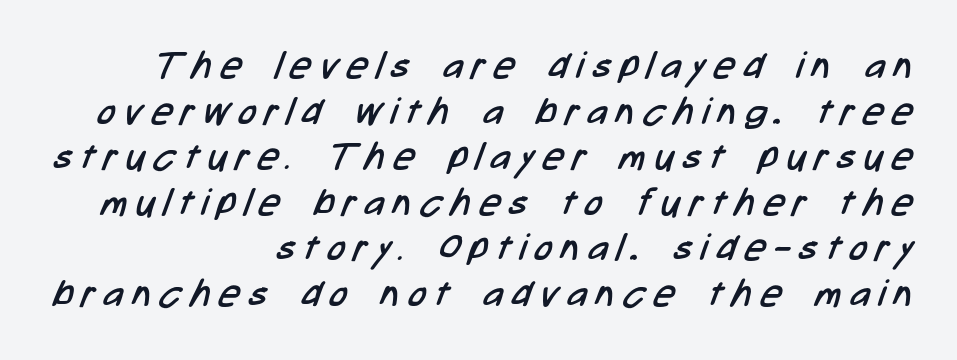
Q: Is the text bold? A: No.
Q: Is the typeface a serif or a sans-serif typeface? A: Sans-serif.
Q: Is the text underlined? A: No.
Q: How is the paragraph aligned? A: Right-aligned.
Q: Is the spacing between letters normal or unusually wide? A: Unusually wide.
Q: Width (condensed, normal, or wide)? A: Condensed.
Q: Stroke contrast? A: Low.
Q: x-height? A: Medium.
Q: Monospaced? A: No.
